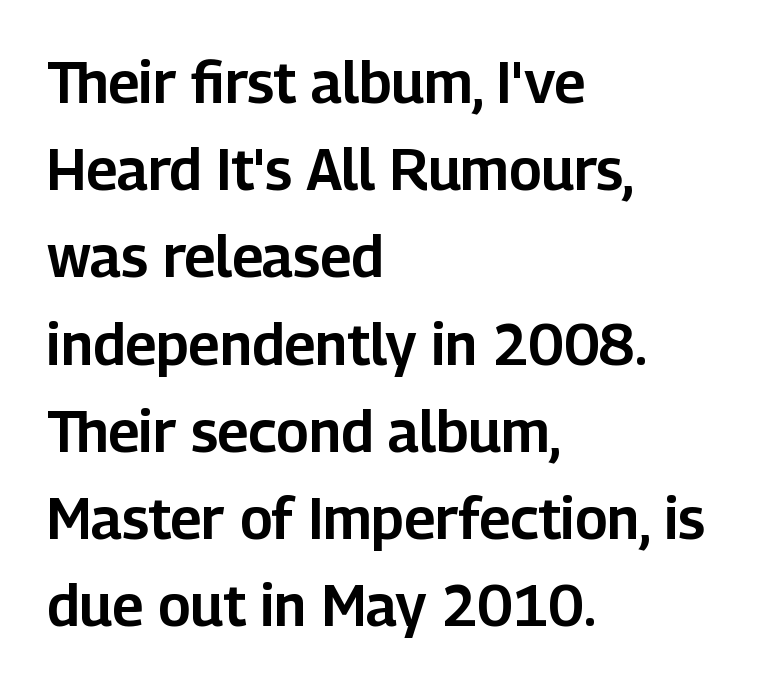
{"serif": "no", "italic": "no", "width": "normal", "stroke_contrast": "low", "x_height": "medium", "monospaced": "no", "underline": "no", "align": "left", "line_spacing": "normal", "line_spacing_ratio": 1.53, "letter_spacing": "normal", "letter_spacing_em": 0.0, "glyph_px": 57}
